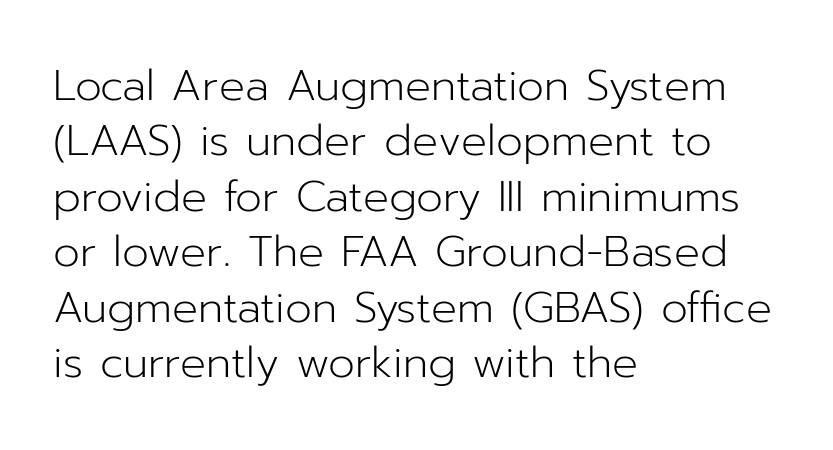
The image shows 43 px light sans-serif type, upright; set left-aligned, normal line spacing (1.29x), normal letter spacing, not underlined; low stroke contrast and a medium x-height.
